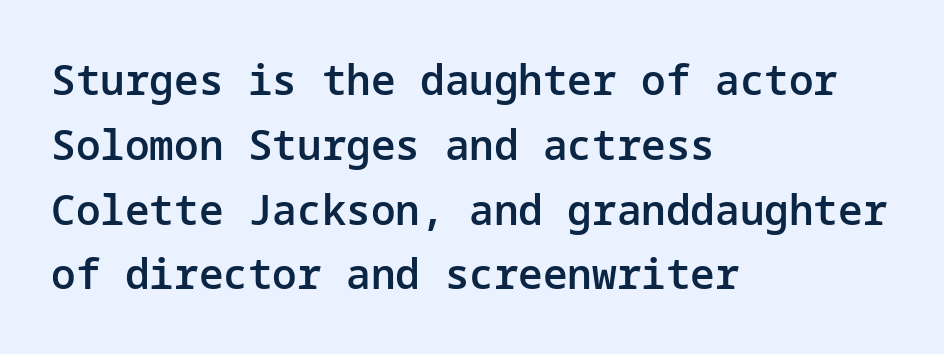
The image shows 41 px semibold sans-serif type, upright; set left-aligned, normal line spacing (1.58x), normal letter spacing, not underlined; low stroke contrast and a medium x-height.
